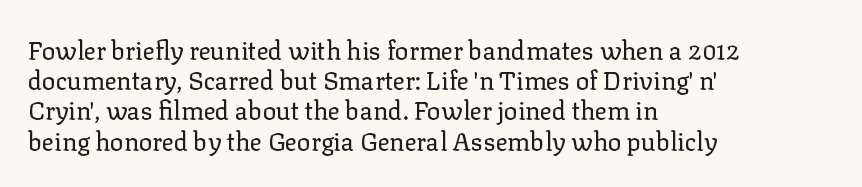
The image shows 25 px text type, upright; set left-aligned, line spacing 1.21x, normal letter spacing, not underlined.
